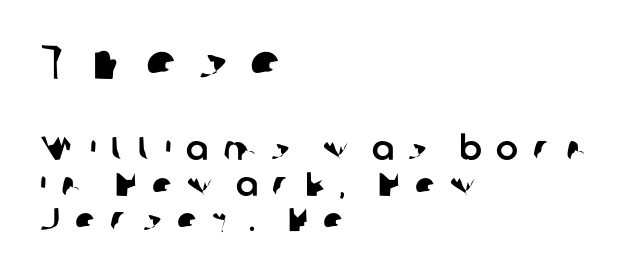
The image shows 50 px sans-serif type; set left-aligned, tight line spacing (1.08x), unusually wide letter spacing (+0.44 em), not underlined; the first (top) block is 1.52x larger; low stroke contrast and a medium x-height.
